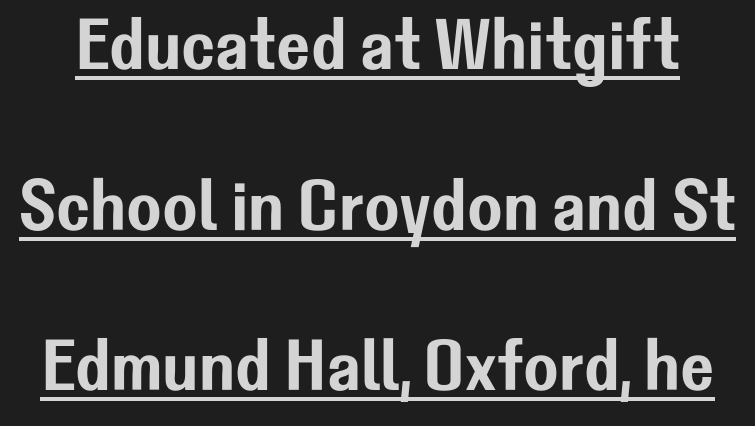
Q: Is the text italic (slanted)? A: No, it is upright.
Q: Is the typeface a serif or a sans-serif typeface? A: Sans-serif.
Q: Is the text underlined? A: Yes.
Q: Is the spacing between letters normal or unusually wide? A: Normal.
Q: Is the spacing between lines tight, normal or loose? A: Loose.
Q: Width (condensed, normal, or wide)? A: Normal.
Q: Stroke contrast? A: Low.
Q: x-height? A: Medium.
Q: Monospaced? A: No.
